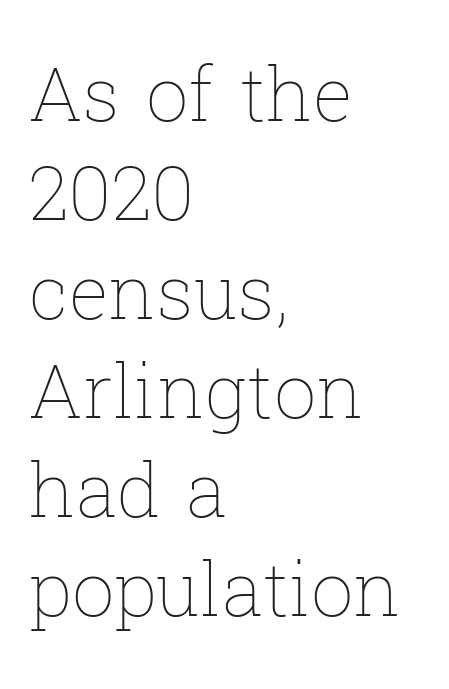
Tracking here is standard; glyphs follow each other at the usual distance. No heavy texture on the line: the type isn't bold. It's the straight-up-and-down kind of type. Descenders are the only things crossing below the line.
